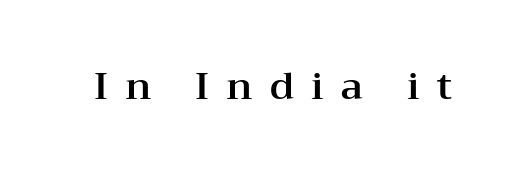
{"serif": "yes", "italic": "no", "width": "wide", "stroke_contrast": "medium", "x_height": "medium", "monospaced": "no", "underline": "no", "letter_spacing": "wide", "letter_spacing_em": 0.45, "glyph_px": 38}
